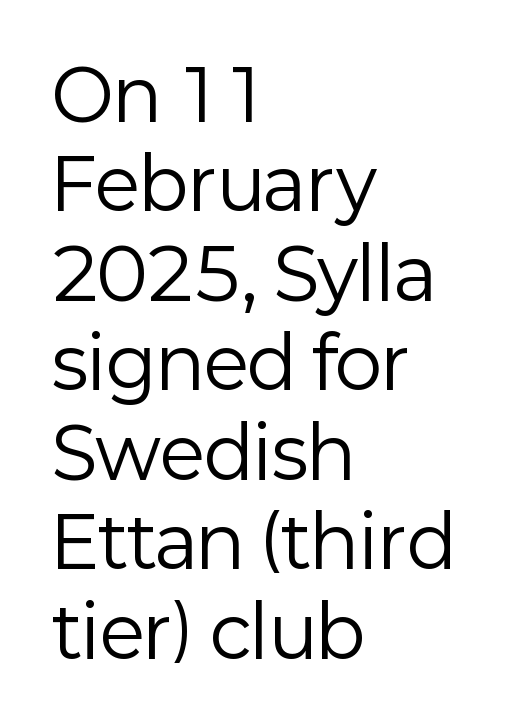
{"serif": "no", "italic": "no", "bold": "no", "weight": "regular", "width": "normal", "stroke_contrast": "low", "x_height": "medium", "monospaced": "no", "underline": "no", "align": "left", "line_spacing": "normal", "line_spacing_ratio": 1.26, "letter_spacing": "normal", "letter_spacing_em": 0.0, "glyph_px": 71}
